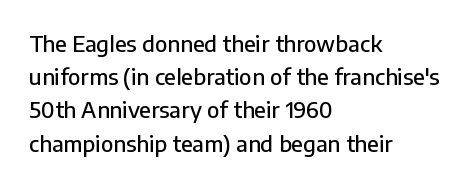
{"italic": "no", "underline": "no", "align": "left", "line_spacing": "normal", "line_spacing_ratio": 1.51, "letter_spacing": "normal", "letter_spacing_em": 0.0, "glyph_px": 22}
